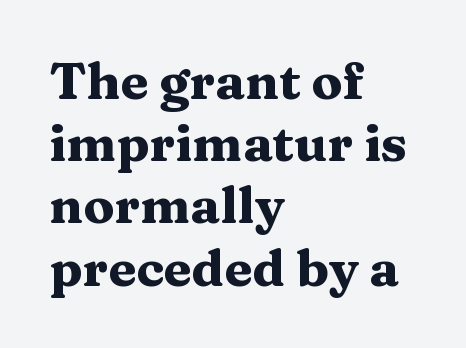
{"serif": "yes", "italic": "no", "bold": "yes", "weight": "heavy", "width": "wide", "stroke_contrast": "medium", "x_height": "medium", "monospaced": "no", "underline": "no", "align": "left", "line_spacing_ratio": 1.22, "letter_spacing": "normal", "letter_spacing_em": 0.0, "glyph_px": 51}
